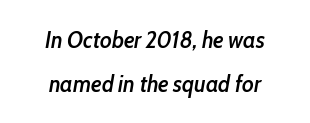
These words are printed semibold, heavier than regular yet not bold. In CSS terms this would be text-align: center. Compared with typical paragraphs, the rows here are farther apart. Looking at the ascenders, they clearly lean. Compared with typical body copy, the letter spacing here is the same.
